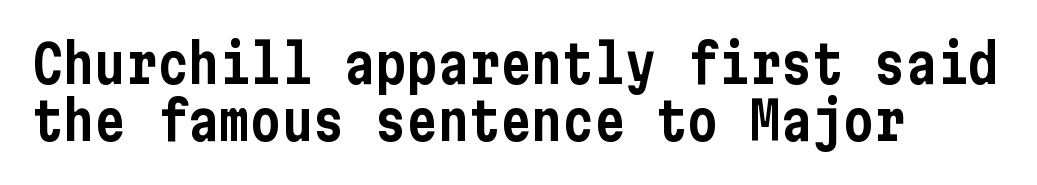
{"serif": "no", "italic": "no", "width": "condensed", "stroke_contrast": "low", "x_height": "medium", "underline": "no", "align": "left", "line_spacing": "tight", "line_spacing_ratio": 1.1, "letter_spacing": "normal", "letter_spacing_em": 0.0, "glyph_px": 52}
